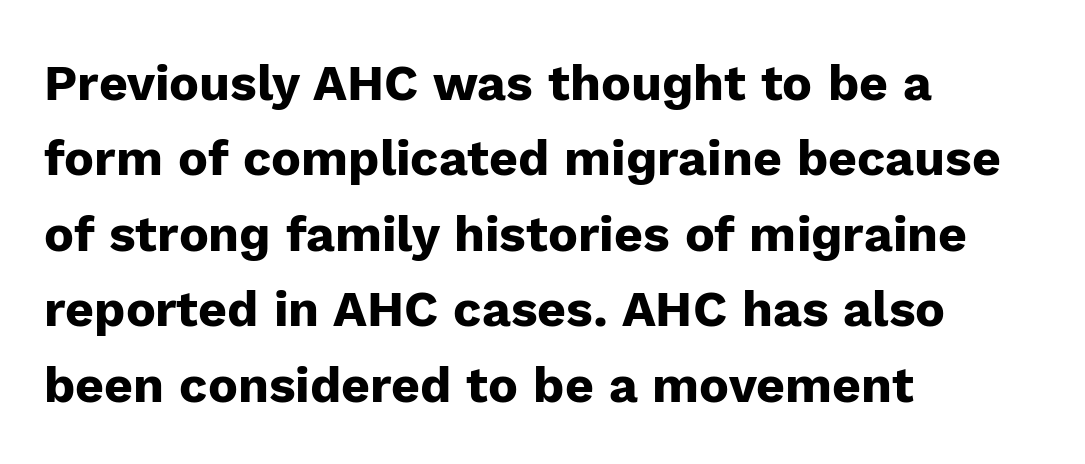
Observe the absence of serifs on each vertical stroke in this sample. Set as a true bold cut, around the 700 mark. Normally led — the rows are evenly, conventionally spaced. Which margin do the lines hug? The left one — the right edge is uneven. Rendered with straight, roman letterforms.
